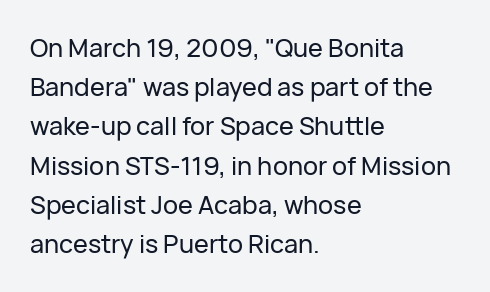
{"italic": "no", "underline": "no", "align": "left", "line_spacing": "normal", "line_spacing_ratio": 1.57, "letter_spacing": "normal", "letter_spacing_em": 0.0, "glyph_px": 25}
